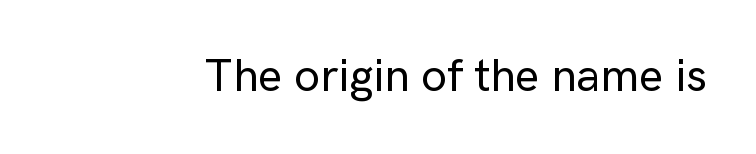
Nope, not italic — everything's standing straight. There is no visible air inserted between adjacent glyphs. A typesetter would label this face a sans. This rendering features lettering with no underline.
